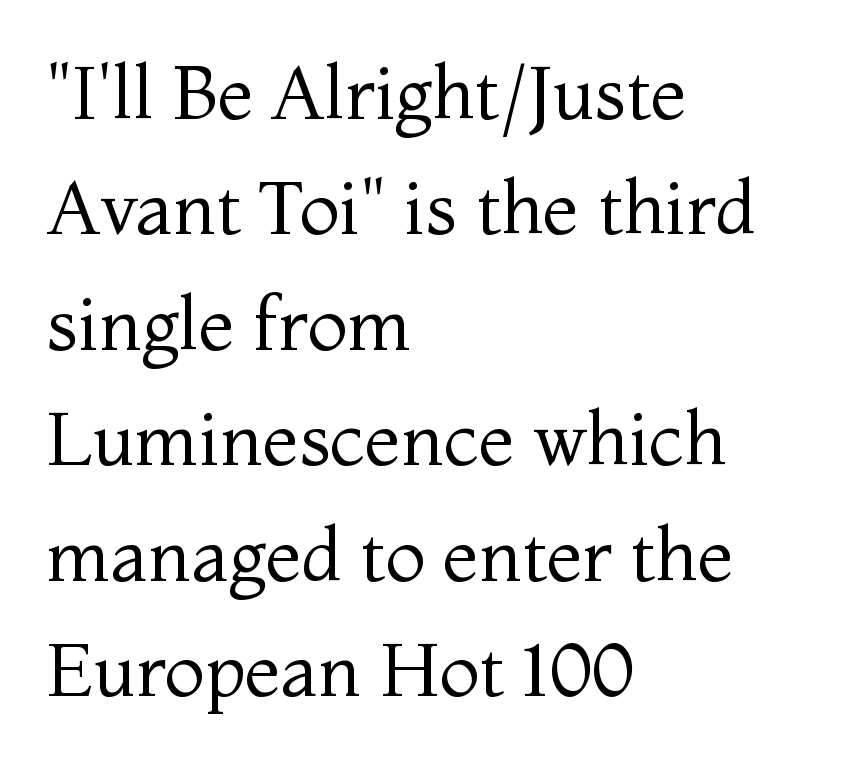
The image shows 74 px regular-weight serif type, upright; set left-aligned, normal line spacing (1.56x), normal letter spacing, not underlined; medium stroke contrast and a medium x-height.
